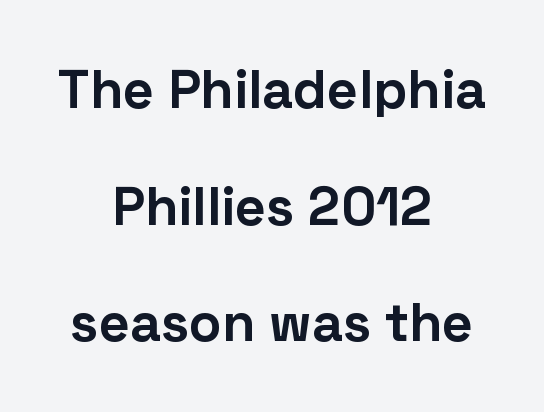
The image shows 54 px bold sans-serif type, upright; set centered, loose line spacing (2.16x), normal letter spacing, not underlined; low stroke contrast and a medium x-height.
